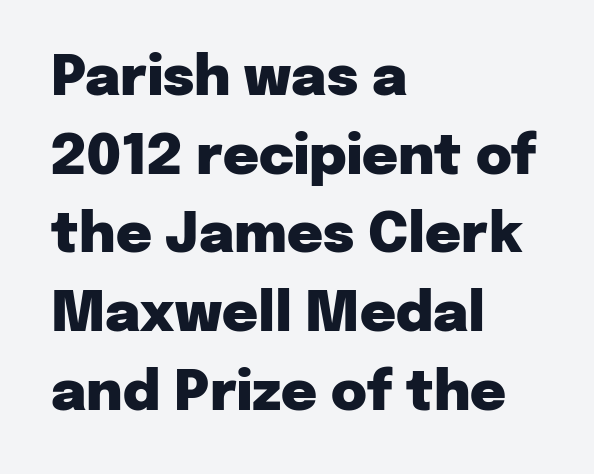
The lettering stays uniformly vertical, giving the passage a roman look. Where is the straight margin? On the left. The rows are spaced the way most documents space them. Glyph-to-glyph distance matches everyday printed text. The rendering uses natural spacing where letterforms have individual widths. Compared with an ordinary text face, these strokes are far heavier — a full bold.
